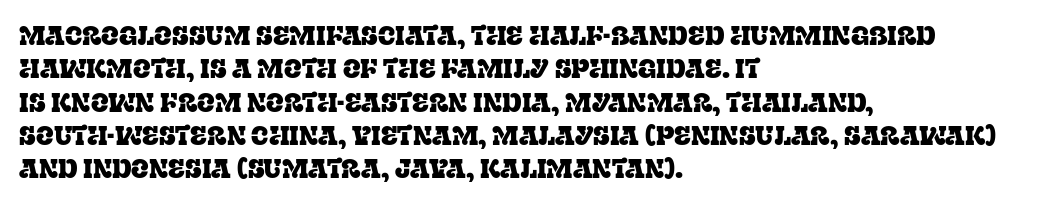
{"italic": "no", "underline": "no", "align": "left", "line_spacing": "normal", "line_spacing_ratio": 1.28, "letter_spacing": "normal", "letter_spacing_em": 0.0, "glyph_px": 26}
